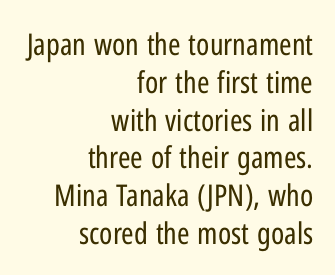
Short and long lines alike share a common ending point at right. Tracking here is standard; glyphs follow each other at the usual distance. Looks like regular typesetting: each glyph gets only the width it needs. Plain, unruled lines of type. Weight class: somewhere from thin through regular.
